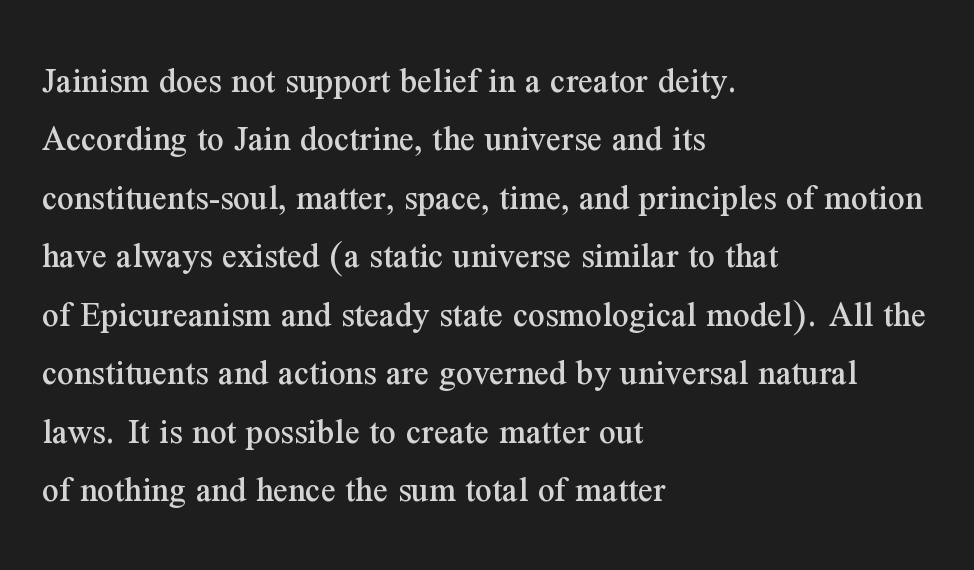
The horizontal fit of the characters is conventional and even. The glyphs are unaccompanied by any horizontal stroke below them. Every character sits straight up, as roman type does. The lines sit at an ordinary, default distance from one another. The font family rendered here belongs to the serif group.
